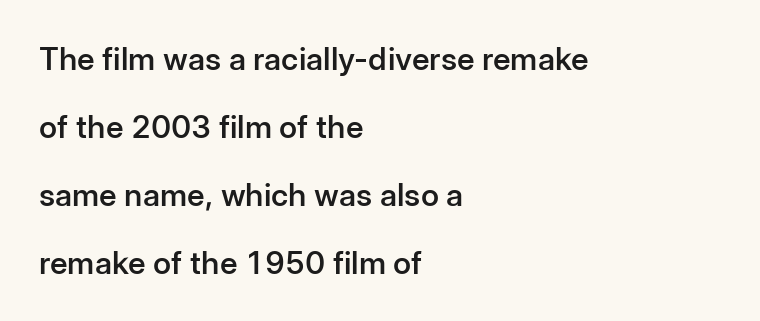
The image shows 31 px semibold sans-serif type, upright; set left-aligned, loose line spacing (2.19x), normal letter spacing, not underlined; low stroke contrast and a medium x-height.
